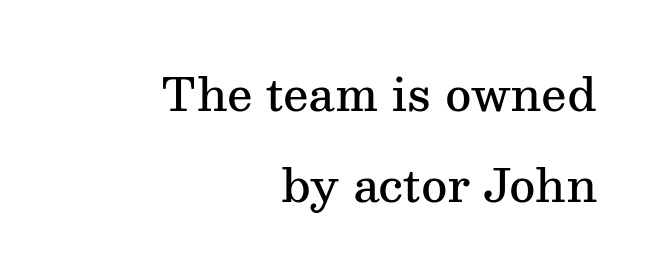
{"serif": "yes", "italic": "no", "bold": "semi", "weight": "semibold", "width": "normal", "stroke_contrast": "medium", "x_height": "medium", "monospaced": "no", "underline": "no", "align": "right", "line_spacing": "loose", "line_spacing_ratio": 2.02, "letter_spacing": "normal", "letter_spacing_em": 0.0, "glyph_px": 45}
